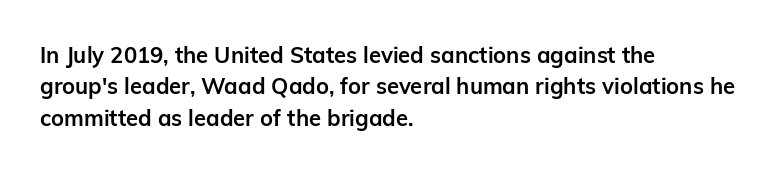
{"italic": "no", "bold": "yes", "underline": "no", "align": "left", "line_spacing": "normal", "line_spacing_ratio": 1.43, "letter_spacing": "normal", "letter_spacing_em": 0.0, "glyph_px": 22}
